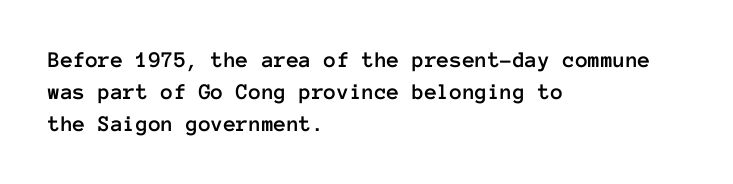
The image shows 23 px text type, upright; set left-aligned, normal line spacing (1.39x), normal letter spacing, not underlined.
